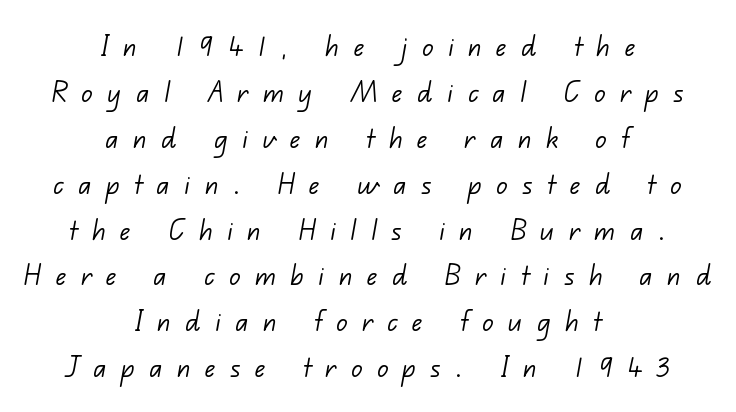
{"serif": "no", "bold": "no", "weight": "light", "width": "normal", "stroke_contrast": "low", "x_height": "small", "monospaced": "no", "underline": "no", "align": "center", "line_spacing": "normal", "line_spacing_ratio": 1.35, "letter_spacing": "wide", "letter_spacing_em": 0.43, "glyph_px": 34}
